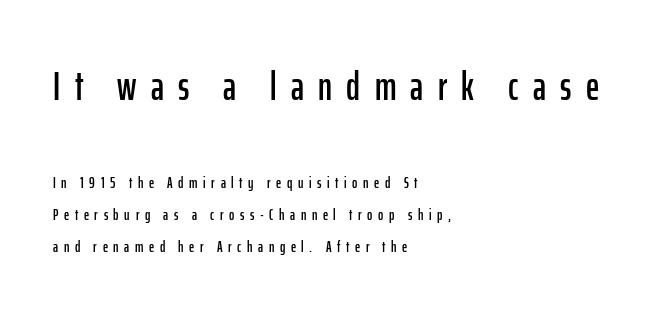
{"serif": "no", "italic": "no", "width": "condensed", "stroke_contrast": "low", "x_height": "medium", "monospaced": "no", "underline": "no", "align": "left", "line_spacing": "loose", "line_spacing_ratio": 2.02, "letter_spacing": "wide", "letter_spacing_em": 0.35, "larger_block": "first", "size_ratio": 2.56, "glyph_px": 41}
